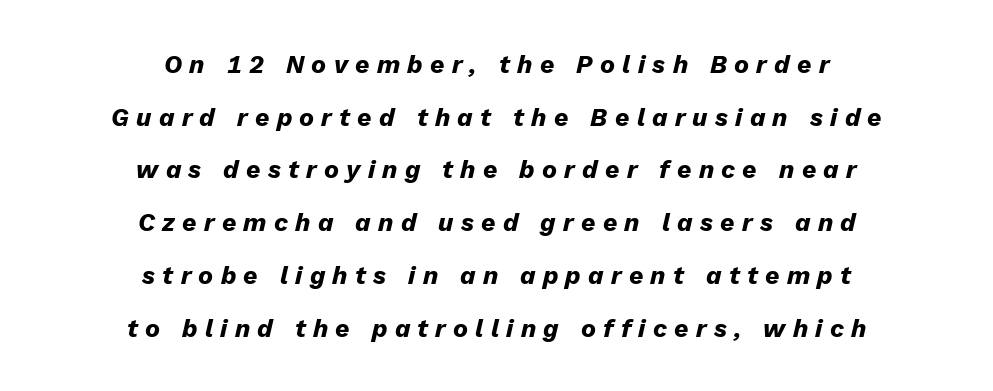
In CSS terms this would be text-align: center. A full-strength bold gives these letters their thick strokes. Whoever set this chose breathing room over compactness in the vertical rhythm. Loose tracking; the words dissolve into strings of separated letters. Observe the lean: these are italic letterforms.
